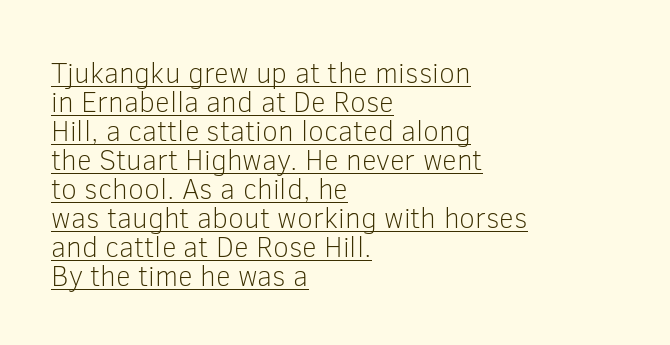
Somebody hit Ctrl+U on this one — the words are underlined. Caption: standard tracking, unaltered. This sample has the flowing, uneven cadence of proportional lettering. Tall strokes in this sample are plumb rather than angled.
